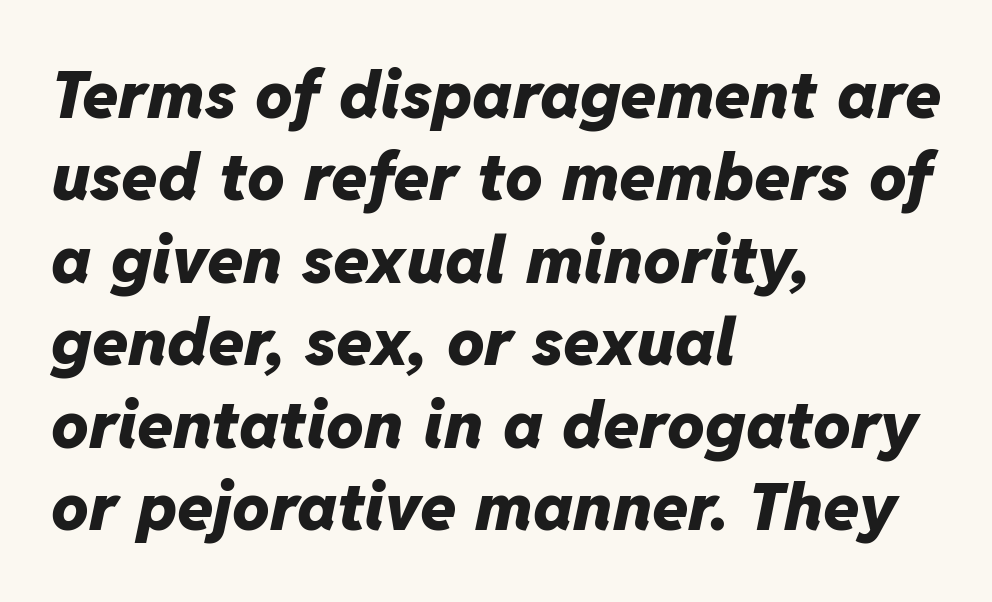
A student would call this left alignment; a typographer would say flush left, rag right. Standard letterfit; no display-style spreading of the glyphs. Rendered with sloped, italic letterforms. The rendering uses a bold face; every stroke is thick and dark. The passage shown is not underscored anywhere.
